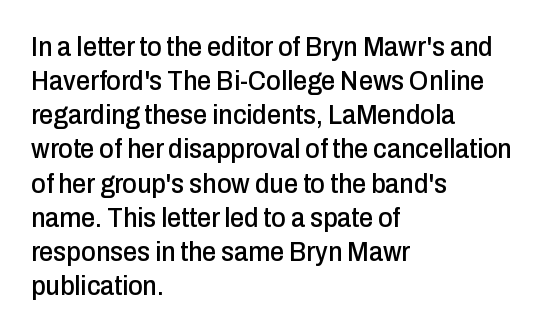
The image shows 28 px condensed sans-serif type, upright; set left-aligned, line spacing 1.22x, normal letter spacing, not underlined; low stroke contrast and a medium x-height.
